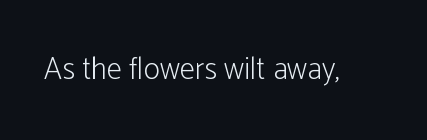
Q: Is the text bold? A: No.
Q: Is the text italic (slanted)? A: No, it is upright.
Q: Is the typeface a serif or a sans-serif typeface? A: Sans-serif.
Q: Is the text underlined? A: No.
Q: Is the spacing between letters normal or unusually wide? A: Normal.
Q: Width (condensed, normal, or wide)? A: Condensed.
Q: Stroke contrast? A: Low.
Q: x-height? A: Medium.
Q: Monospaced? A: No.
